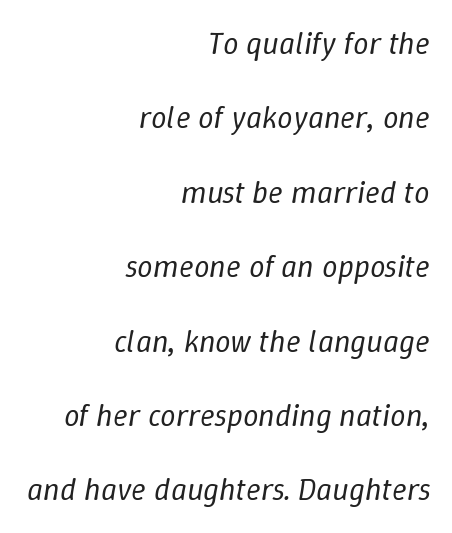
Q: Is the text bold? A: No.
Q: Is the text italic (slanted)? A: Yes, it leans right by about 9 degrees.
Q: Is the text underlined? A: No.
Q: How is the paragraph aligned? A: Right-aligned.
Q: Is the spacing between letters normal or unusually wide? A: Normal.
Q: Is the spacing between lines tight, normal or loose? A: Loose.
Q: Width (condensed, normal, or wide)? A: Normal.
Q: Stroke contrast? A: Low.
Q: x-height? A: Medium.
Q: Monospaced? A: No.
